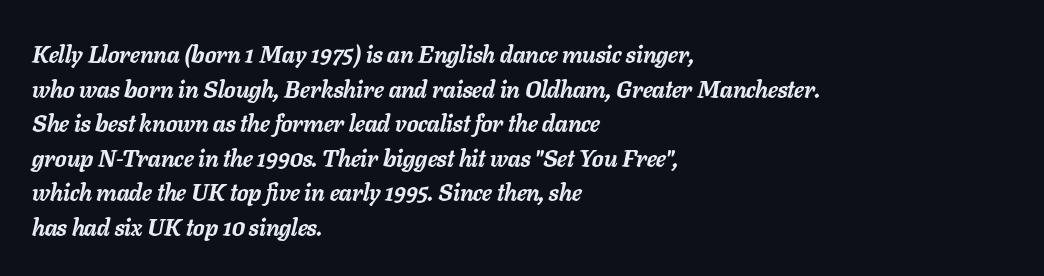
Q: Is the text bold? A: Yes.
Q: Is the text italic (slanted)? A: Yes, it leans right by about 11 degrees.
Q: Is the text underlined? A: No.
Q: How is the paragraph aligned? A: Left-aligned.
Q: Is the spacing between letters normal or unusually wide? A: Normal.
Q: Is the spacing between lines tight, normal or loose? A: Normal.
